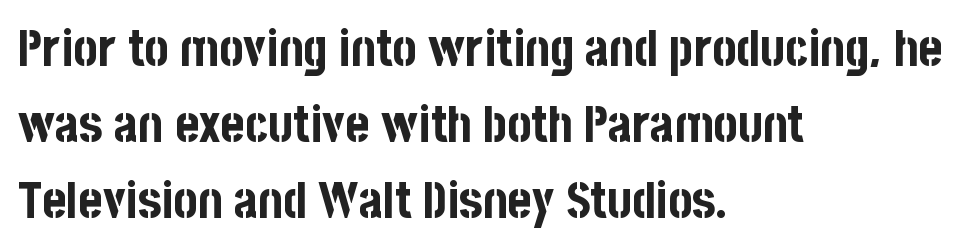
Q: Is the text bold? A: Yes.
Q: Is the text italic (slanted)? A: No, it is upright.
Q: Is the typeface a serif or a sans-serif typeface? A: Sans-serif.
Q: Is the text underlined? A: No.
Q: How is the paragraph aligned? A: Left-aligned.
Q: Is the spacing between letters normal or unusually wide? A: Normal.
Q: Is the spacing between lines tight, normal or loose? A: Normal.
Q: Width (condensed, normal, or wide)? A: Condensed.
Q: Stroke contrast? A: Low.
Q: x-height? A: Large.
Q: Monospaced? A: No.
